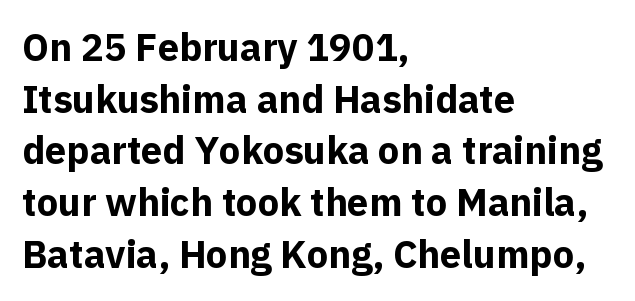
{"serif": "no", "italic": "no", "bold": "yes", "weight": "bold", "width": "normal", "x_height": "medium", "monospaced": "no", "underline": "no", "align": "left", "line_spacing": "normal", "line_spacing_ratio": 1.36, "letter_spacing": "normal", "letter_spacing_em": 0.0, "glyph_px": 38}
